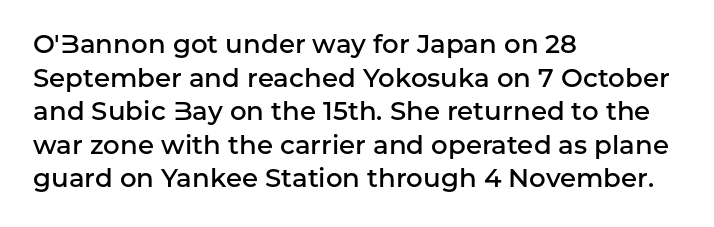
{"italic": "no", "bold": "semi", "underline": "no", "align": "left", "line_spacing": "normal", "line_spacing_ratio": 1.29, "letter_spacing": "normal", "letter_spacing_em": 0.0, "glyph_px": 26}
